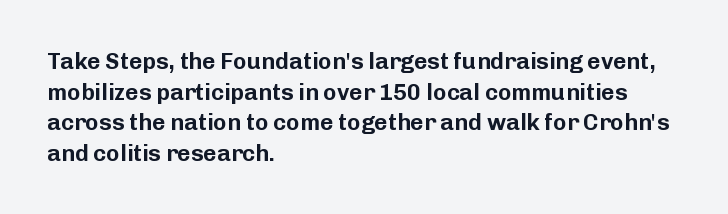
Q: Is the text italic (slanted)? A: No, it is upright.
Q: Is the text underlined? A: No.
Q: How is the paragraph aligned? A: Left-aligned.
Q: Is the spacing between letters normal or unusually wide? A: Normal.
Q: Is the spacing between lines tight, normal or loose? A: Normal.
